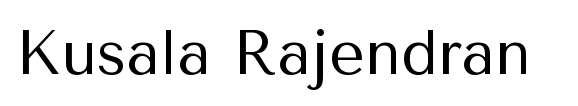
The image shows 62 px regular-weight sans-serif type, upright; set normal letter spacing, not underlined; medium stroke contrast and a medium x-height.
